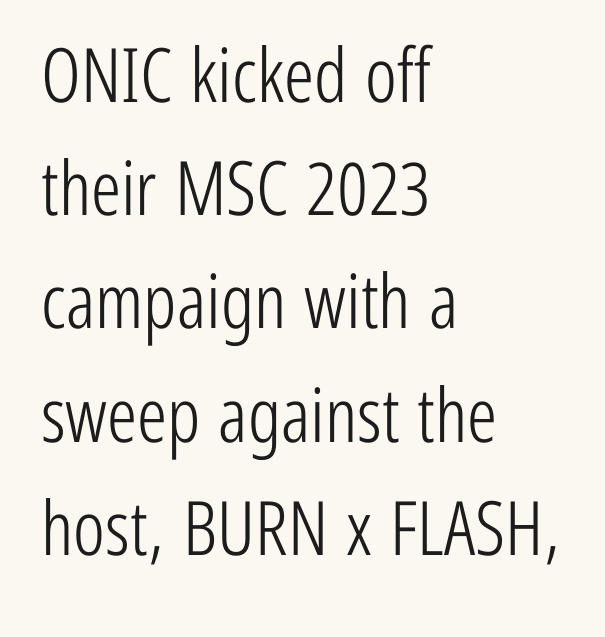
The image shows 75 px light, condensed sans-serif type, upright; set left-aligned, normal line spacing (1.51x), normal letter spacing, not underlined; low stroke contrast and a medium x-height.
